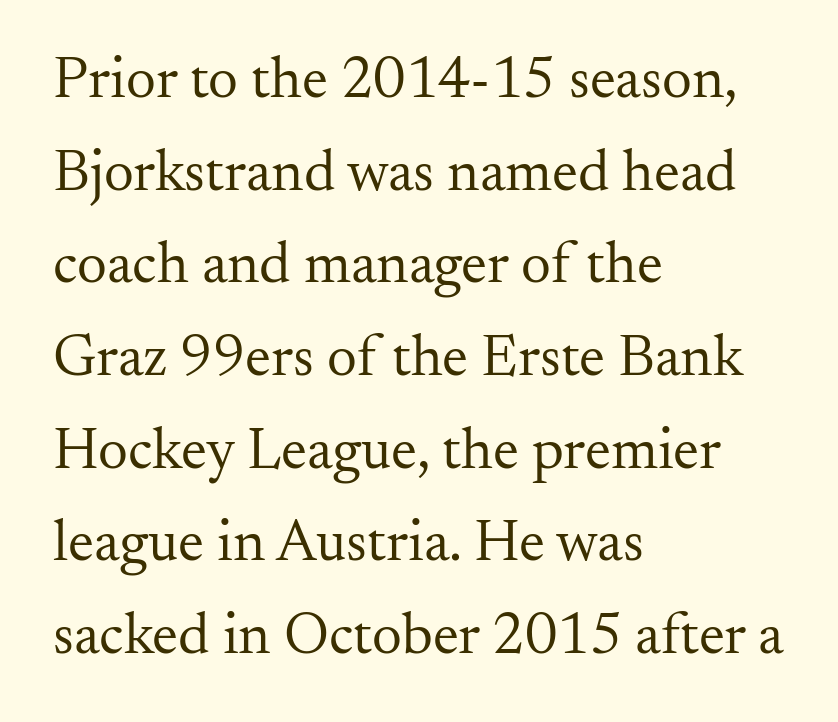
Standard letterfit; no display-style spreading of the glyphs. Note the varied advance widths — an 'i' is clearly narrower than an 'm'. Heaviness? Minimal to ordinary, like unemphasized prose. The leading is moderate, giving the passage an even texture. The font's upright variant was chosen for this text.
